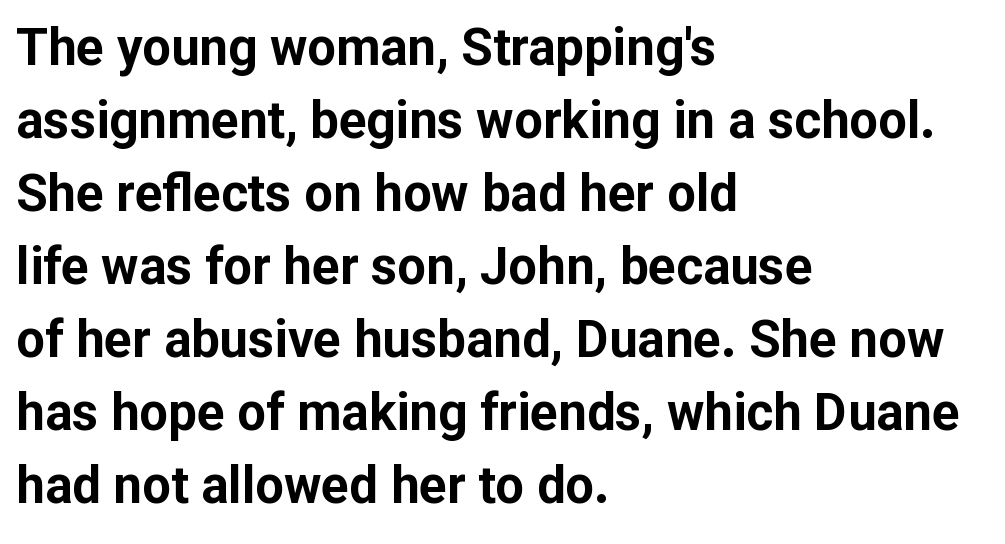
Q: Is the text bold? A: Yes.
Q: Is the text italic (slanted)? A: No, it is upright.
Q: Is the typeface a serif or a sans-serif typeface? A: Sans-serif.
Q: Is the text underlined? A: No.
Q: How is the paragraph aligned? A: Left-aligned.
Q: Is the spacing between letters normal or unusually wide? A: Normal.
Q: Is the spacing between lines tight, normal or loose? A: Normal.
Q: Width (condensed, normal, or wide)? A: Normal.
Q: Stroke contrast? A: Low.
Q: x-height? A: Medium.
Q: Monospaced? A: No.
